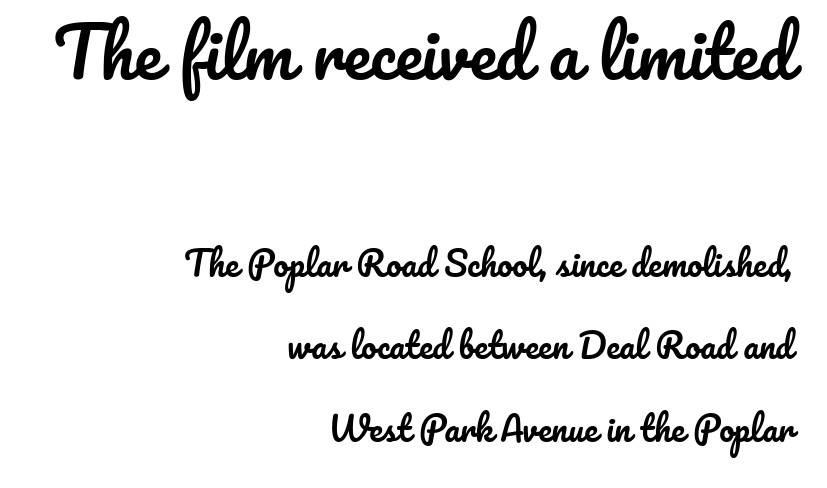
The image shows 68 px text type; set right-aligned, loose line spacing (2.43x), normal letter spacing, not underlined; the first (top) block is 2.0x larger; low stroke contrast and a small x-height.
